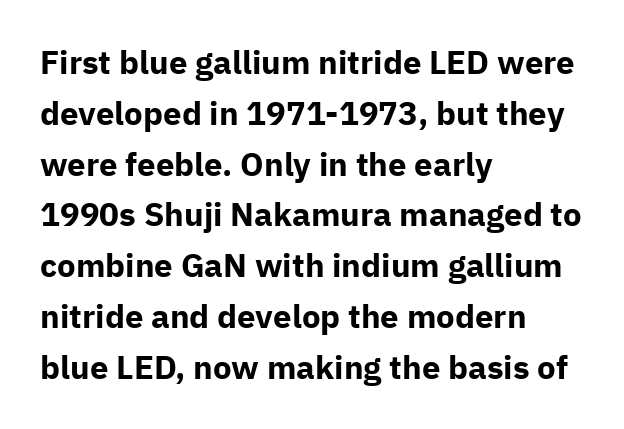
The image shows 33 px bold sans-serif type, upright; set left-aligned, normal line spacing (1.54x), normal letter spacing, not underlined; low stroke contrast and a medium x-height.
